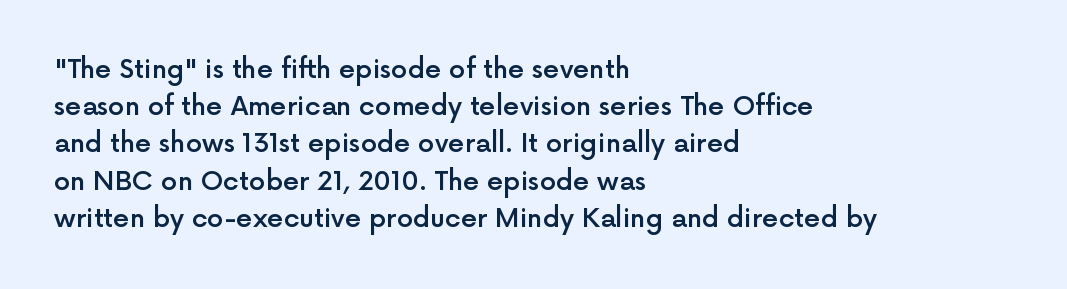
{"italic": "no", "bold": "semi", "underline": "no", "align": "left", "line_spacing": "normal", "line_spacing_ratio": 1.43, "letter_spacing": "normal", "letter_spacing_em": 0.0, "glyph_px": 26}
